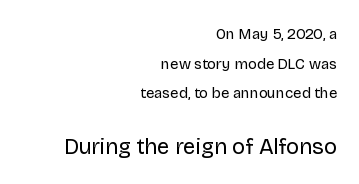
Q: Is the text bold? A: No.
Q: Is the text italic (slanted)? A: No, it is upright.
Q: Is the text underlined? A: No.
Q: How is the paragraph aligned? A: Right-aligned.
Q: Is the spacing between letters normal or unusually wide? A: Normal.
Q: Is the spacing between lines tight, normal or loose? A: Loose.
Q: Which block of text is set in a larger size, the first (top) or the second (bottom)? A: The second (bottom) one.
